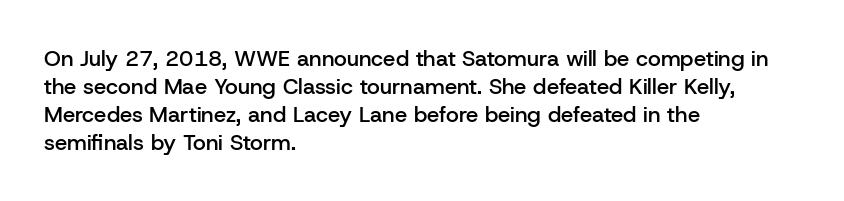
Q: Is the text bold? A: Semi-bold.
Q: Is the text italic (slanted)? A: No, it is upright.
Q: Is the text underlined? A: No.
Q: How is the paragraph aligned? A: Left-aligned.
Q: Is the spacing between letters normal or unusually wide? A: Normal.
Q: Is the spacing between lines tight, normal or loose? A: Normal.
